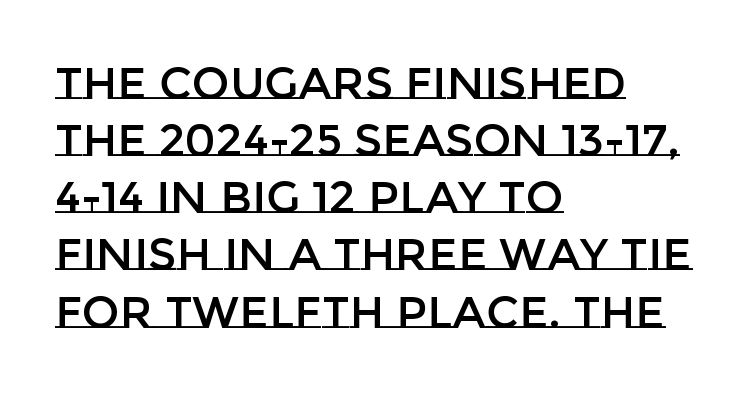
The passage is arranged the way most books set body copy — flush left. The gaps between neighbouring characters are ordinary and unremarkable. Unlike italic type, these characters show no tilt at all. Quick note: underline off. Regular leading.
